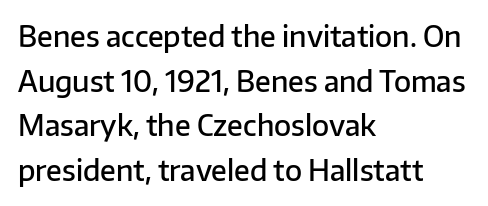
The image shows 28 px semibold sans-serif type, upright; set left-aligned, normal line spacing (1.59x), normal letter spacing, not underlined; low stroke contrast and a medium x-height.
